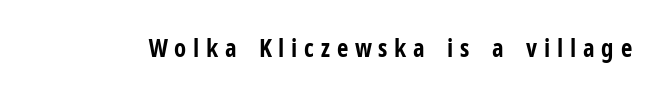
The image shows 25 px bold type, upright; set unusually wide letter spacing (+0.27 em), not underlined.
